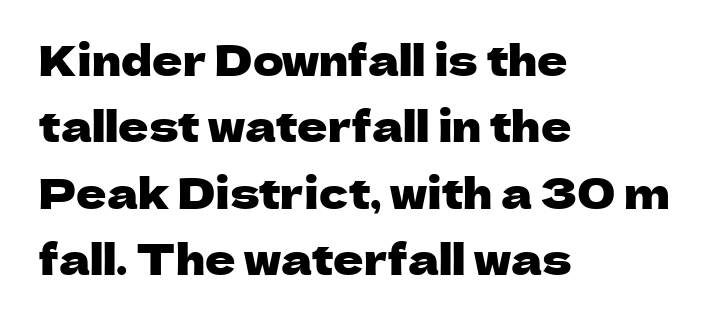
Q: Is the text italic (slanted)? A: No, it is upright.
Q: Is the typeface a serif or a sans-serif typeface? A: Sans-serif.
Q: Is the text underlined? A: No.
Q: How is the paragraph aligned? A: Left-aligned.
Q: Is the spacing between letters normal or unusually wide? A: Normal.
Q: Is the spacing between lines tight, normal or loose? A: Normal.
Q: Width (condensed, normal, or wide)? A: Normal.
Q: Stroke contrast? A: Low.
Q: x-height? A: Medium.
Q: Monospaced? A: No.
